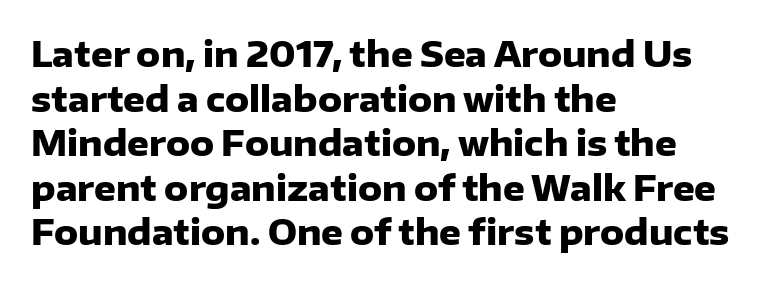
Inter-character spacing is left at the font's built-in metrics. Honestly, there is no underline to notice here at all. One glance says typical: line gaps are just what's usual. Posture: upright roman. Strokes here are thick enough to call this a true bold.
